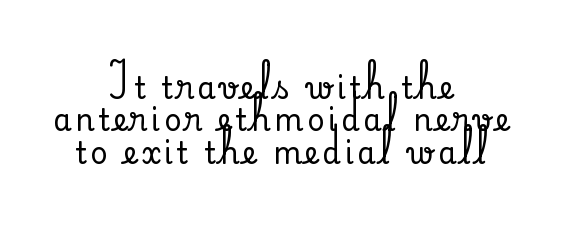
{"serif": "yes", "italic": "no", "width": "normal", "stroke_contrast": "medium", "x_height": "small", "monospaced": "no", "underline": "no", "align": "center", "line_spacing": "tight", "line_spacing_ratio": 1.08, "glyph_px": 30}
